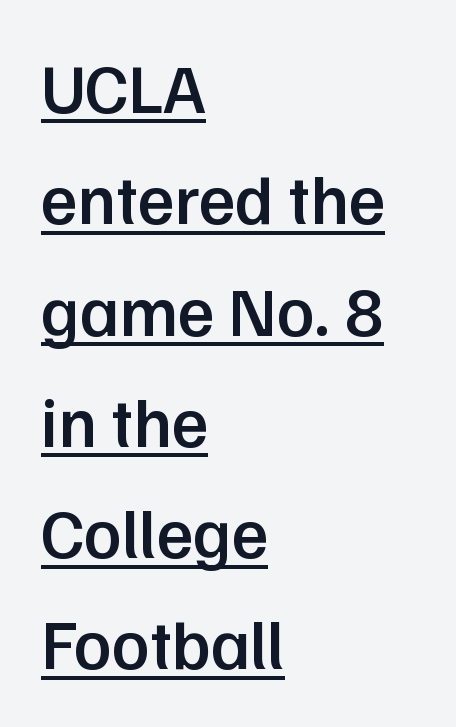
Q: Is the text bold? A: Semi-bold.
Q: Is the text italic (slanted)? A: No, it is upright.
Q: Is the typeface a serif or a sans-serif typeface? A: Sans-serif.
Q: Is the text underlined? A: Yes.
Q: How is the paragraph aligned? A: Left-aligned.
Q: Is the spacing between letters normal or unusually wide? A: Normal.
Q: Is the spacing between lines tight, normal or loose? A: Normal.
Q: Width (condensed, normal, or wide)? A: Normal.
Q: Stroke contrast? A: Low.
Q: x-height? A: Medium.
Q: Monospaced? A: No.
